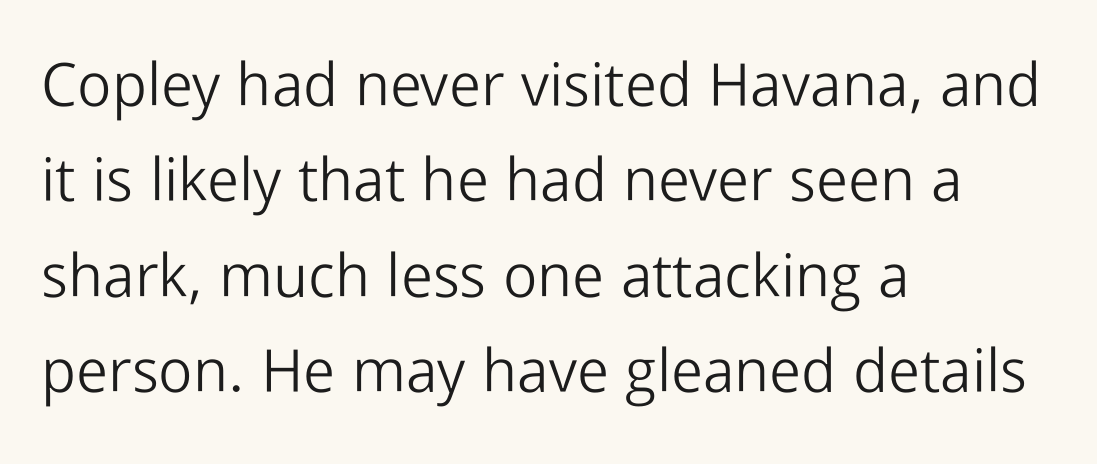
The foot of each line stays bare and open. You could not count columns in this text — the font is proportionally spaced. Reading down the column, the eye jumps a familiar distance to each next line. In terms of letterspacing, this is plain default setting. Unlike italic type, these characters show no tilt at all. In CSS terms this would be text-align: left.
